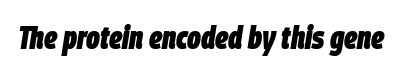
Short note: letters normally spaced. Do the characters align in a grid? No, the font is proportional. The specimen reads as italic at a glance. Bare-footed words on every line.
